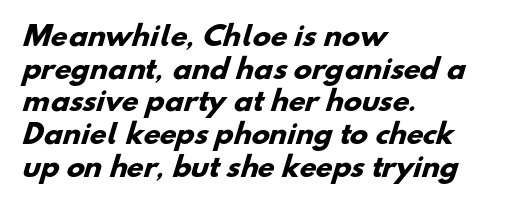
{"bold": "yes", "underline": "no", "align": "left", "line_spacing_ratio": 1.21, "letter_spacing": "normal", "letter_spacing_em": 0.0, "glyph_px": 27}
